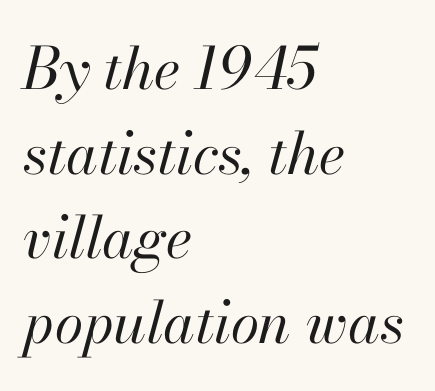
{"italic": "yes", "lean": "right", "slant_degrees": 13, "bold": "no", "weight": "regular", "width": "normal", "stroke_contrast": "high", "x_height": "small", "monospaced": "no", "underline": "no", "align": "left", "line_spacing": "normal", "line_spacing_ratio": 1.46, "letter_spacing": "normal", "letter_spacing_em": 0.0, "glyph_px": 58}
